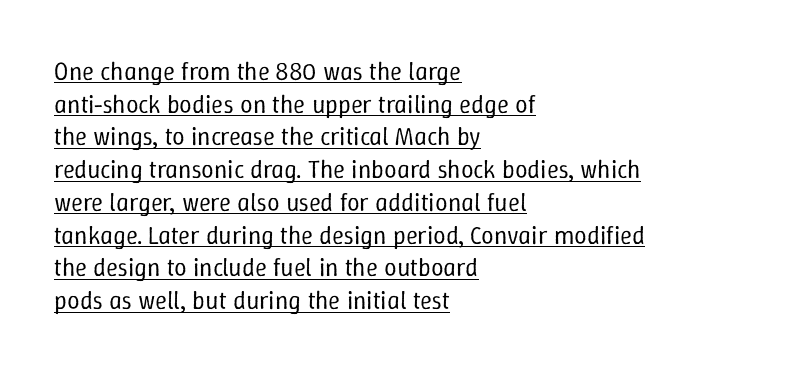
{"italic": "no", "bold": "no", "underline": "yes", "align": "left", "line_spacing": "normal", "line_spacing_ratio": 1.31, "letter_spacing": "normal", "letter_spacing_em": 0.0, "glyph_px": 25}
